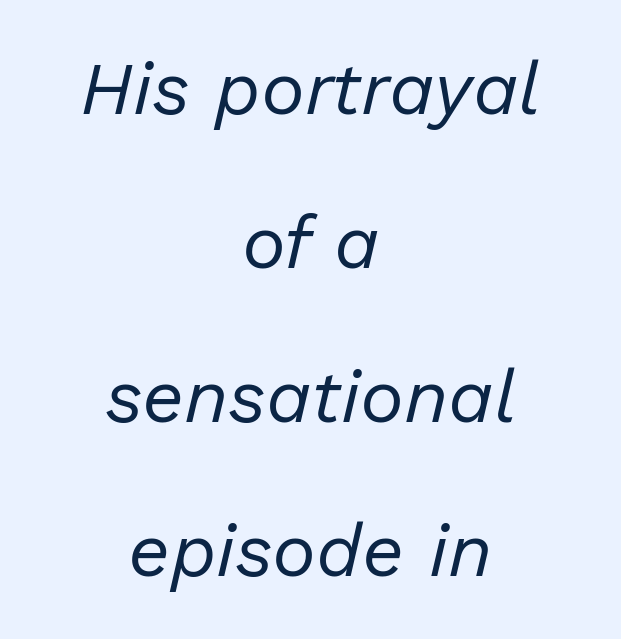
Q: Is the text bold? A: No.
Q: Is the text italic (slanted)? A: Yes, it leans right by about 13 degrees.
Q: Is the text underlined? A: No.
Q: How is the paragraph aligned? A: Centered.
Q: Is the spacing between letters normal or unusually wide? A: Normal.
Q: Is the spacing between lines tight, normal or loose? A: Loose.
Q: Width (condensed, normal, or wide)? A: Normal.
Q: Stroke contrast? A: Low.
Q: x-height? A: Medium.
Q: Monospaced? A: No.
